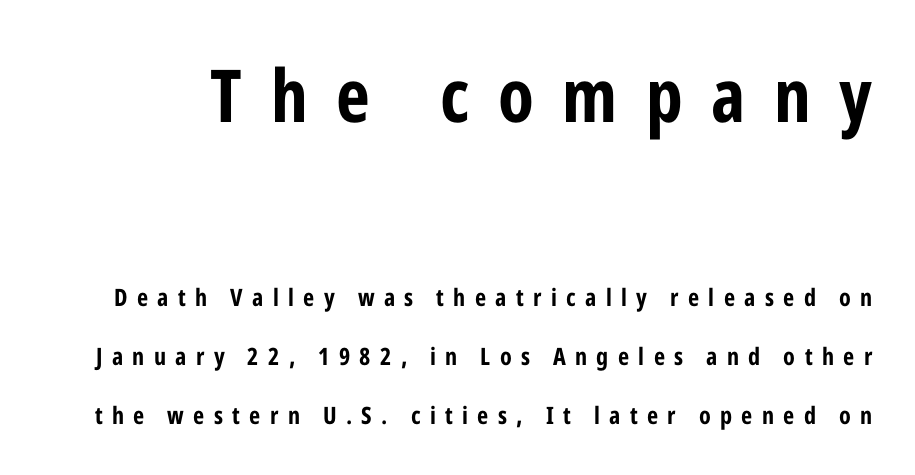
The passage shown is typed in a proportional face where columns would drift. Line spacing here is loose. Has an underline been added? It has not. The rendering uses a bold face; every stroke is thick and dark. Large over small — that's the arrangement of the two blocks here.
